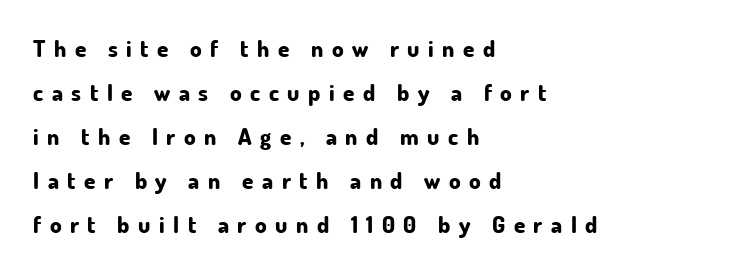
The passage is arranged the way most books set body copy — flush left. Look at the tracking — it's clearly loosened, letters drifting apart. Notice how the stems are strictly vertical — no italics here. Summary of vertical rhythm: relaxed, with wide interline spacing. Nobody drew a line under any word here. Notice how thick the strokes are: this is what a full bold looks like.
